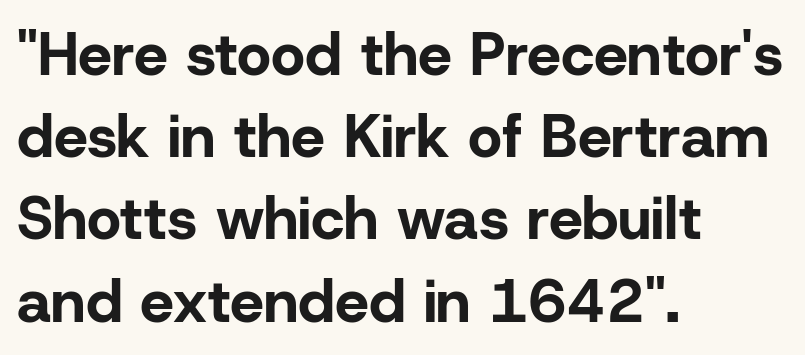
Quick note: not italic, upright. The passage shown is not underscored anywhere. Evenly set lines give the paragraph a standard silhouette. The face used here has the dense, thick strokes of a bold. Where is the straight margin? On the left.
